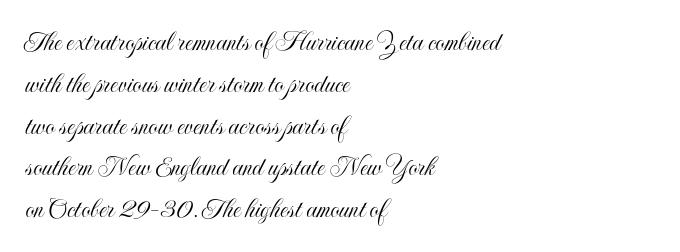
The image shows 29 px condensed type; set left-aligned, normal line spacing (1.44x), normal letter spacing, not underlined; a small x-height.
